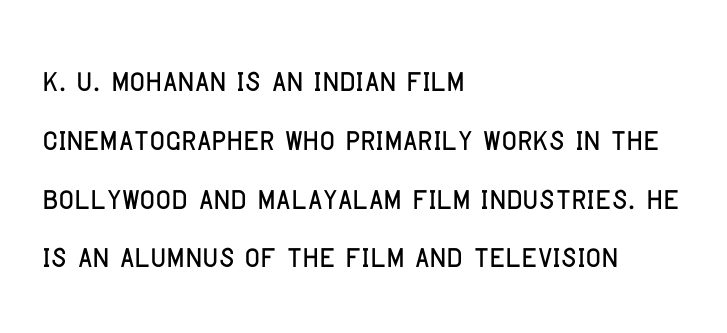
{"serif": "no", "italic": "no", "width": "condensed", "stroke_contrast": "low", "x_height": "large", "monospaced": "no", "underline": "no", "align": "left", "line_spacing": "normal", "line_spacing_ratio": 1.4, "letter_spacing": "normal", "letter_spacing_em": 0.0, "glyph_px": 42}
